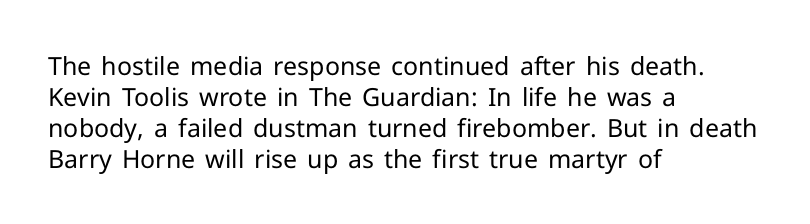
{"italic": "no", "bold": "no", "underline": "no", "align": "left", "line_spacing_ratio": 1.24, "letter_spacing": "normal", "letter_spacing_em": 0.0, "glyph_px": 25}
